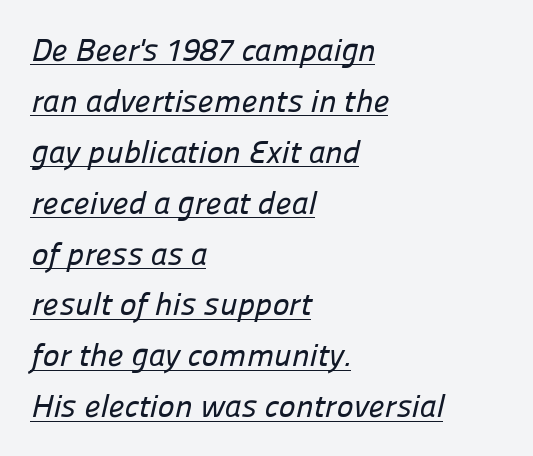
Q: Is the typeface a serif or a sans-serif typeface? A: Sans-serif.
Q: Is the text underlined? A: Yes.
Q: How is the paragraph aligned? A: Left-aligned.
Q: Is the spacing between letters normal or unusually wide? A: Normal.
Q: Is the spacing between lines tight, normal or loose? A: Normal.
Q: Width (condensed, normal, or wide)? A: Normal.
Q: Stroke contrast? A: Low.
Q: x-height? A: Medium.
Q: Monospaced? A: No.
